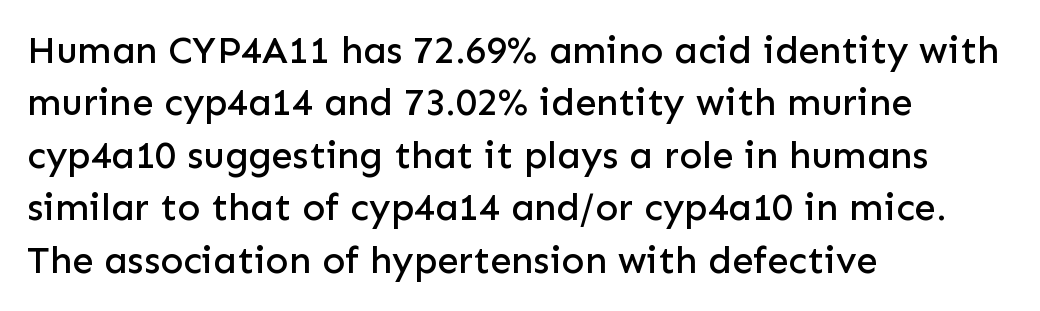
The image shows 38 px sans-serif type, upright; set left-aligned, normal line spacing (1.38x), normal letter spacing, not underlined; low stroke contrast and a medium x-height.
